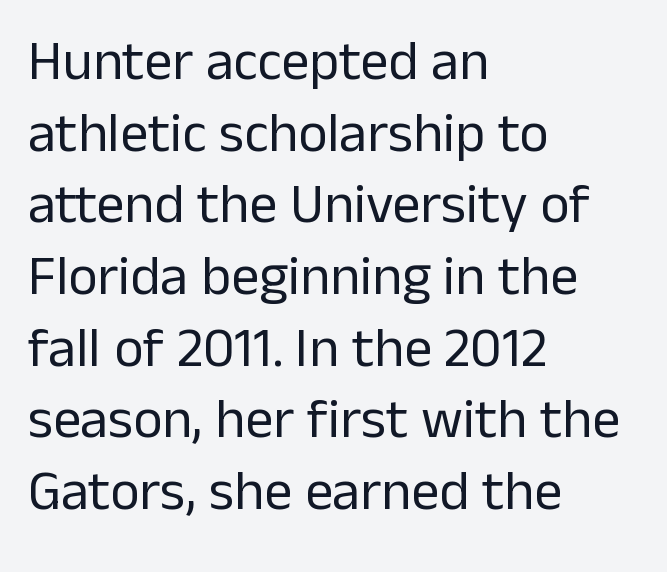
The image shows 56 px regular-weight sans-serif type, upright; set left-aligned, normal line spacing (1.28x), normal letter spacing, not underlined; low stroke contrast and a medium x-height.
